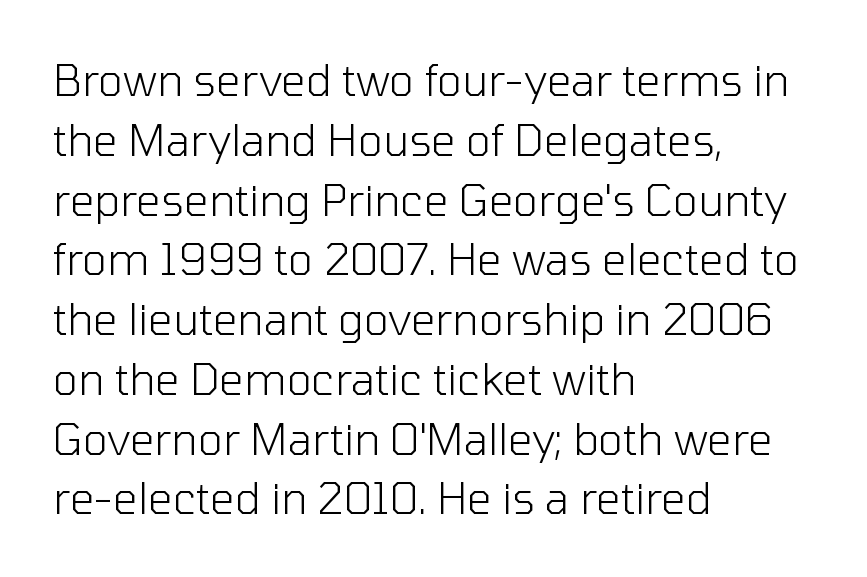
{"serif": "no", "italic": "no", "bold": "no", "weight": "light", "width": "normal", "stroke_contrast": "low", "x_height": "medium", "monospaced": "no", "underline": "no", "align": "left", "line_spacing": "normal", "line_spacing_ratio": 1.39, "letter_spacing": "normal", "letter_spacing_em": 0.0, "glyph_px": 43}
